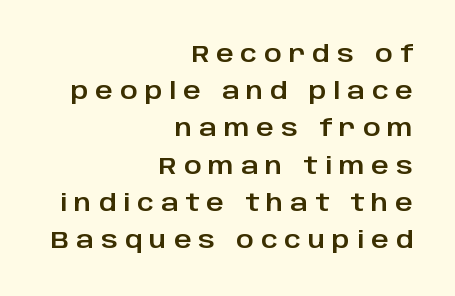
The space between consecutive lines is moderate. Rendered with straight, roman letterforms. Just letters on the line, the space beneath them empty. In terms of letterspacing, this is a distinctly airy, spread setting. A flush-right, rag-left setting is used for this passage.
